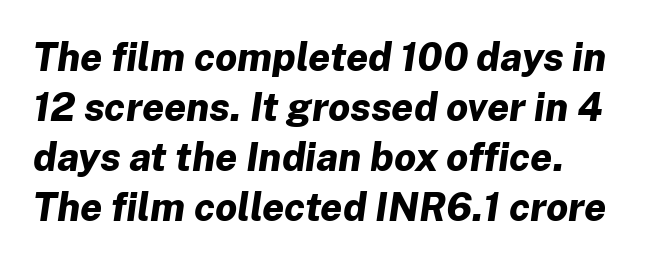
Bold? Absolutely — the strokes are thick and heavy. Think of a printed novel: that variable character pitch is what you see here. An italicized treatment has been applied to the whole sample. Is the letter spacing exaggerated? No — it looks like the ordinary default.
